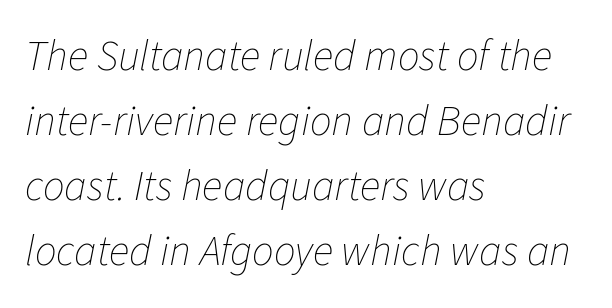
The block of text has a typical density, with ordinary space between rows. Alignment: flush left. Is the type heavy? It reads as light-to-regular instead. Compared with typical body copy, the letter spacing here is the same.
